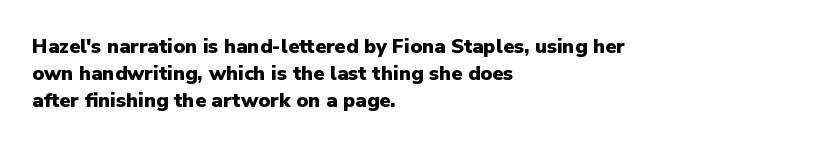
The image shows 20 px bold type, upright; set left-aligned, normal line spacing (1.35x), normal letter spacing, not underlined.
